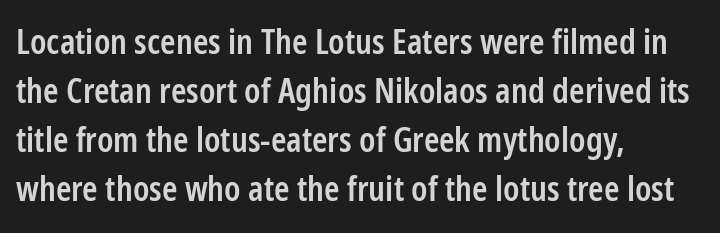
{"serif": "no", "italic": "no", "bold": "semi", "weight": "semibold", "width": "condensed", "stroke_contrast": "low", "x_height": "medium", "monospaced": "no", "underline": "no", "align": "left", "line_spacing": "normal", "line_spacing_ratio": 1.4, "letter_spacing": "normal", "letter_spacing_em": 0.0, "glyph_px": 35}
